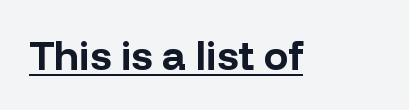
Q: Is the text bold? A: Yes.
Q: Is the text italic (slanted)? A: No, it is upright.
Q: Is the typeface a serif or a sans-serif typeface? A: Sans-serif.
Q: Is the text underlined? A: Yes.
Q: Is the spacing between letters normal or unusually wide? A: Normal.
Q: Width (condensed, normal, or wide)? A: Normal.
Q: Stroke contrast? A: Low.
Q: x-height? A: Medium.
Q: Monospaced? A: No.
